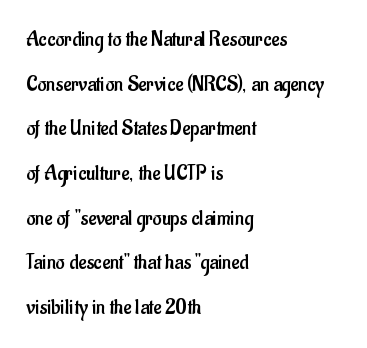
Descenders are the only things crossing below the line. This sample uses an upright cut, with every glyph sitting square on the baseline. Leading is clearly above the norm, producing a sparse column. This sample is left-justified, so line endings fall wherever the words run out. Observe the ordinary spacing: letters are neighbours, not strangers. Nothing heavy about these letters — not bold at all.
